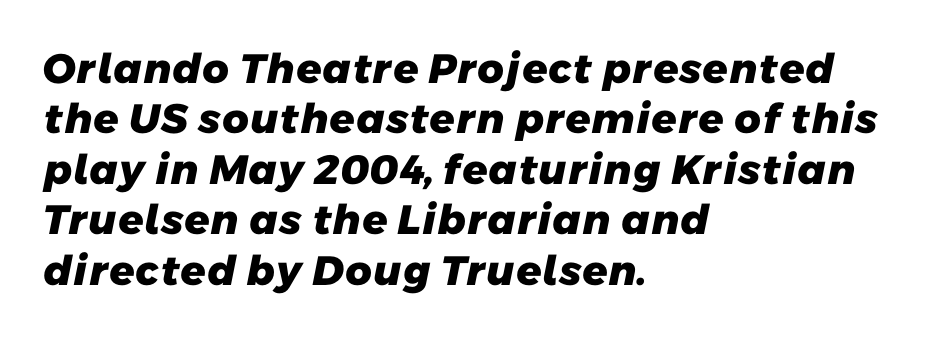
Q: Is the text bold? A: Yes.
Q: Is the typeface a serif or a sans-serif typeface? A: Sans-serif.
Q: Is the text underlined? A: No.
Q: How is the paragraph aligned? A: Left-aligned.
Q: Is the spacing between letters normal or unusually wide? A: Normal.
Q: Width (condensed, normal, or wide)? A: Normal.
Q: Stroke contrast? A: Low.
Q: x-height? A: Medium.
Q: Monospaced? A: No.
